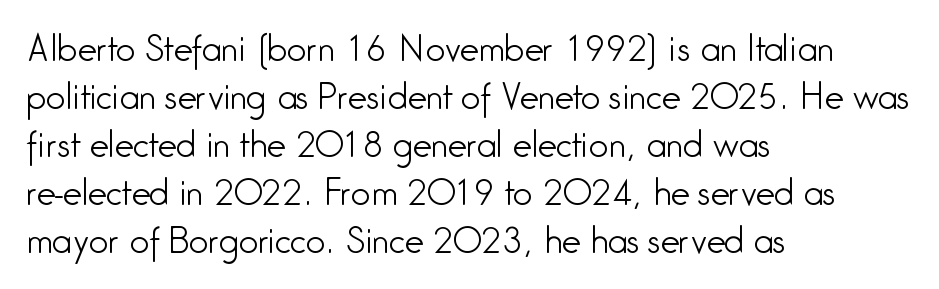
This sample is left-justified, so line endings fall wherever the words run out. Words float on clear page, feet unadorned. Nothing unusual about the tracking: characters are spaced as the font intends. A typesetter would call this proportional, since set widths differ per character. The text was rendered using a sans face with plain stroke endings.
